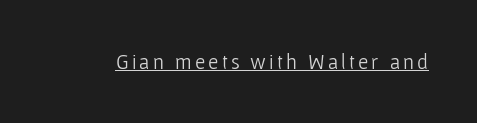
The image shows 21 px text type, upright; set underlined.
